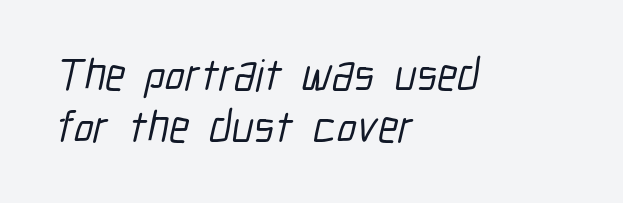
Q: Is the typeface a serif or a sans-serif typeface? A: Sans-serif.
Q: Is the text underlined? A: No.
Q: How is the paragraph aligned? A: Left-aligned.
Q: Is the spacing between letters normal or unusually wide? A: Normal.
Q: Is the spacing between lines tight, normal or loose? A: Tight.
Q: Width (condensed, normal, or wide)? A: Condensed.
Q: Stroke contrast? A: Low.
Q: x-height? A: Medium.
Q: Monospaced? A: No.
